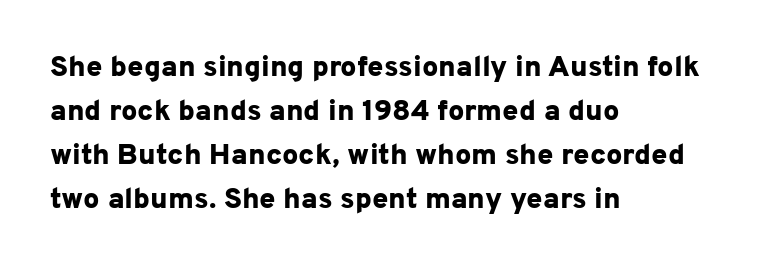
Q: Is the text bold? A: Yes.
Q: Is the text italic (slanted)? A: No, it is upright.
Q: Is the typeface a serif or a sans-serif typeface? A: Sans-serif.
Q: Is the text underlined? A: No.
Q: How is the paragraph aligned? A: Left-aligned.
Q: Is the spacing between letters normal or unusually wide? A: Normal.
Q: Is the spacing between lines tight, normal or loose? A: Normal.
Q: Width (condensed, normal, or wide)? A: Normal.
Q: Stroke contrast? A: Low.
Q: x-height? A: Medium.
Q: Monospaced? A: No.
